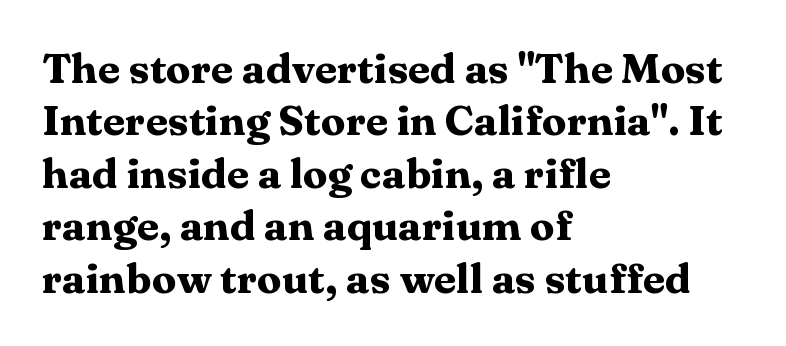
The image shows 41 px heavy, wide serif type, upright; set left-aligned, normal line spacing (1.28x), normal letter spacing, not underlined; medium stroke contrast and a medium x-height.
